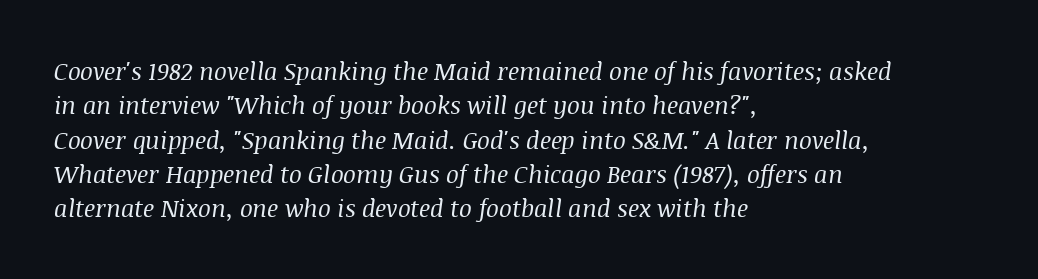
{"italic": "yes", "lean": "right", "slant_degrees": 8, "bold": "no", "underline": "no", "align": "left", "line_spacing": "normal", "line_spacing_ratio": 1.43, "letter_spacing": "normal", "letter_spacing_em": 0.0, "glyph_px": 24}
